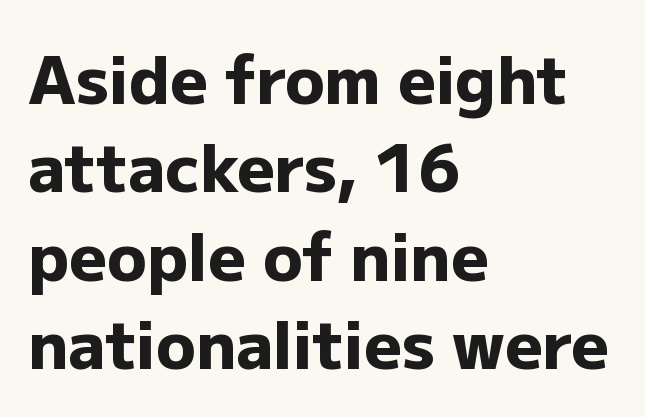
Q: Is the text bold? A: Yes.
Q: Is the text italic (slanted)? A: No, it is upright.
Q: Is the typeface a serif or a sans-serif typeface? A: Sans-serif.
Q: Is the text underlined? A: No.
Q: How is the paragraph aligned? A: Left-aligned.
Q: Is the spacing between letters normal or unusually wide? A: Normal.
Q: Is the spacing between lines tight, normal or loose? A: Normal.
Q: Width (condensed, normal, or wide)? A: Normal.
Q: Stroke contrast? A: Low.
Q: x-height? A: Medium.
Q: Monospaced? A: No.
